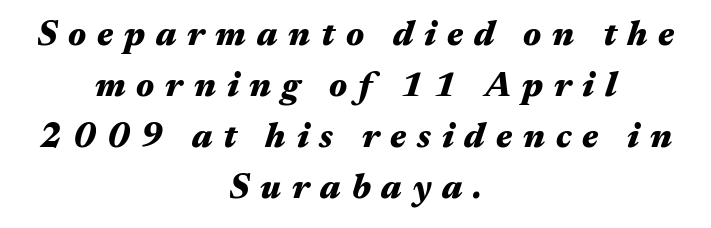
Q: Is the text bold? A: Yes.
Q: Is the text italic (slanted)? A: Yes, it leans right by about 17 degrees.
Q: Is the text underlined? A: No.
Q: How is the paragraph aligned? A: Centered.
Q: Is the spacing between letters normal or unusually wide? A: Unusually wide.
Q: Is the spacing between lines tight, normal or loose? A: Normal.
Q: Width (condensed, normal, or wide)? A: Wide.
Q: Stroke contrast? A: Medium.
Q: x-height? A: Medium.
Q: Monospaced? A: No.
